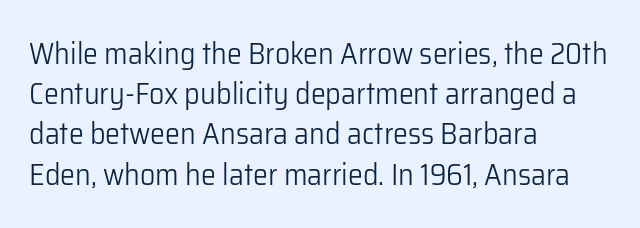
{"serif": "no", "italic": "no", "bold": "no", "weight": "light", "width": "normal", "stroke_contrast": "low", "x_height": "medium", "monospaced": "no", "underline": "no", "align": "left", "line_spacing": "normal", "line_spacing_ratio": 1.34, "letter_spacing": "normal", "letter_spacing_em": 0.0, "glyph_px": 30}
